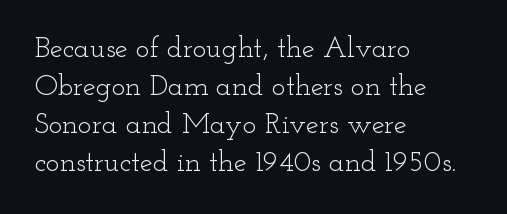
Nothing heavy about these letters — not bold at all. The horizontal fit of the characters is conventional and even. Successive baselines arrive at the customary interval. Vertical strokes here are truly vertical.
